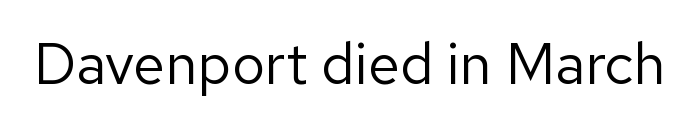
{"serif": "no", "italic": "no", "bold": "no", "weight": "regular", "width": "normal", "stroke_contrast": "low", "x_height": "medium", "monospaced": "no", "underline": "no", "letter_spacing": "normal", "letter_spacing_em": 0.0, "glyph_px": 58}
